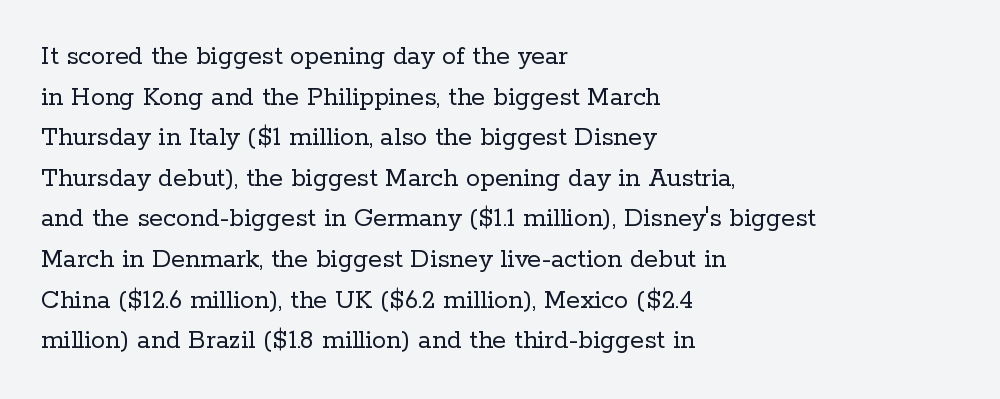
The image shows 28 px regular-weight serif type, upright; set left-aligned, normal line spacing (1.45x), normal letter spacing, not underlined; low stroke contrast and a medium x-height.
